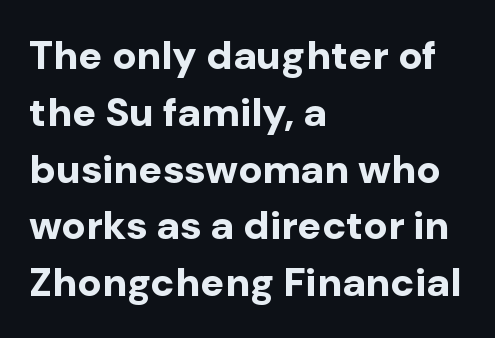
Q: Is the text bold? A: Yes.
Q: Is the text italic (slanted)? A: No, it is upright.
Q: Is the typeface a serif or a sans-serif typeface? A: Sans-serif.
Q: Is the text underlined? A: No.
Q: How is the paragraph aligned? A: Left-aligned.
Q: Is the spacing between letters normal or unusually wide? A: Normal.
Q: Is the spacing between lines tight, normal or loose? A: Normal.
Q: Width (condensed, normal, or wide)? A: Normal.
Q: Stroke contrast? A: Low.
Q: x-height? A: Medium.
Q: Monospaced? A: No.
